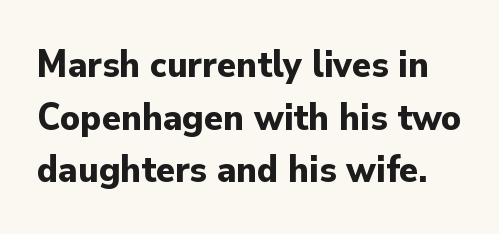
No feet cap the strokes, marking this as sans-serif type. Letters rest on an invisible, unmarked baseline. A full-strength bold gives these letters their thick strokes. Each letter keeps its own natural width here, so spacing adapts to shape. Do the letters lean? They stand straight. No extra tracking has been applied to these lines.
